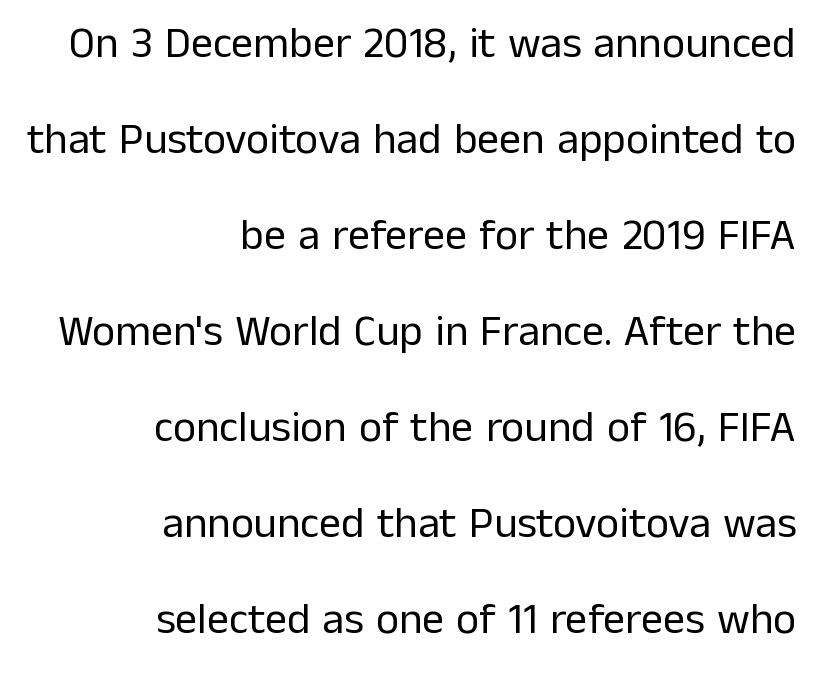
The image shows 44 px regular-weight sans-serif type, upright; set right-aligned, loose line spacing (2.18x), normal letter spacing, not underlined; low stroke contrast and a medium x-height.
